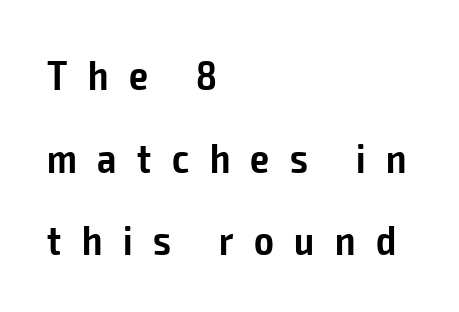
The image shows 42 px semibold, condensed sans-serif type, upright; set left-aligned, loose line spacing (1.97x), unusually wide letter spacing (+0.49 em), not underlined; low stroke contrast and a medium x-height.
